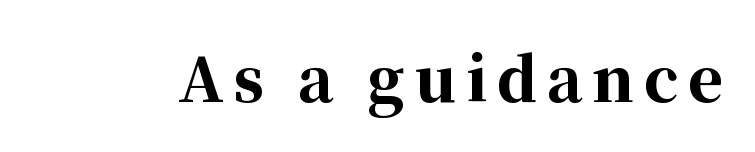
The glyphs have the mass of a bold cut. Posture: vertical. This rendering employs a face with finishing strokes, i.e., a serif. Beneath every word, the page is bare. These lines are rendered in a variable-pitch font.
